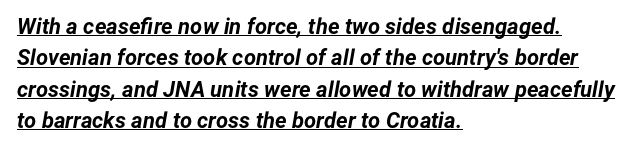
The image shows 22 px bold type, italic (leaning right); set left-aligned, normal line spacing (1.43x), normal letter spacing, underlined.
